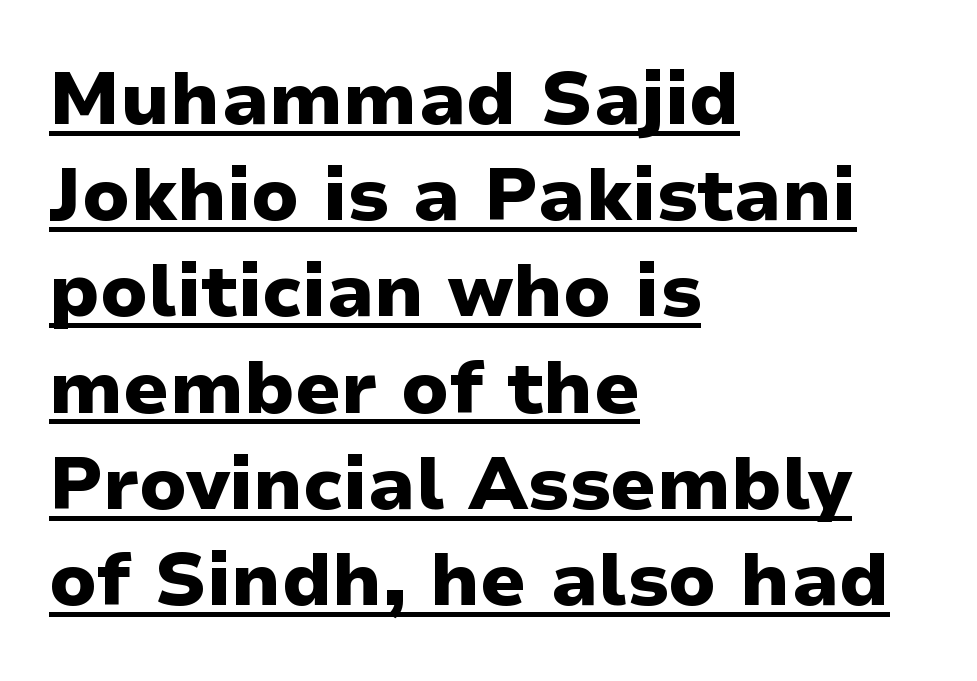
The image shows 74 px heavy sans-serif type, upright; set left-aligned, normal line spacing (1.3x), normal letter spacing, underlined; low stroke contrast and a medium x-height.
